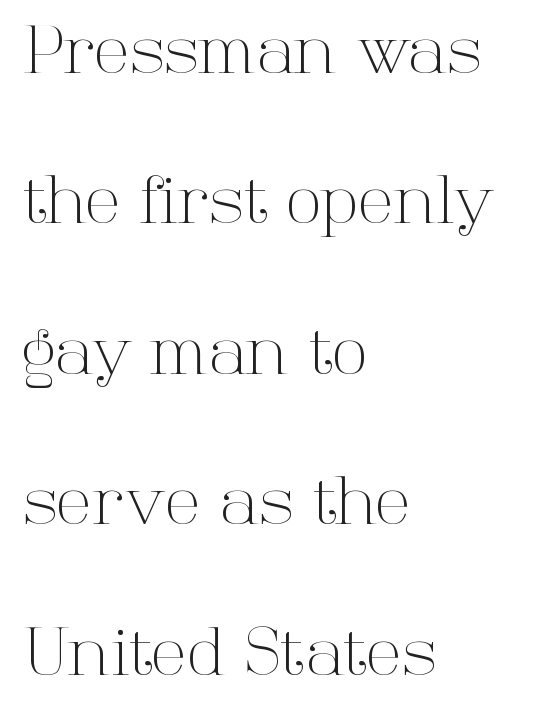
{"serif": "yes", "italic": "no", "bold": "no", "weight": "light", "width": "normal", "stroke_contrast": "high", "x_height": "medium", "monospaced": "no", "underline": "no", "align": "left", "line_spacing": "loose", "line_spacing_ratio": 2.28, "letter_spacing": "normal", "letter_spacing_em": 0.0, "glyph_px": 66}
